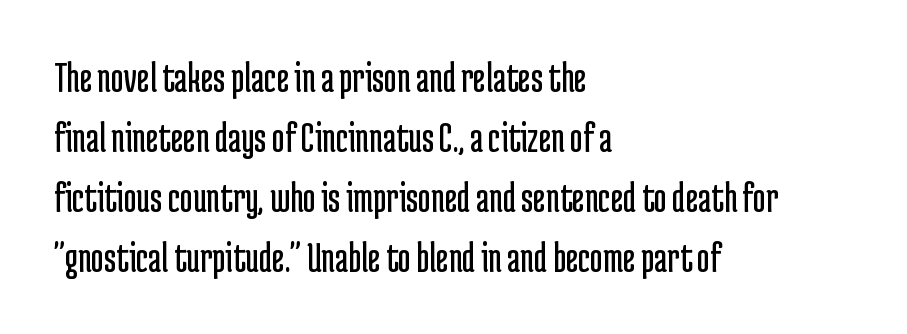
Ascenders rise straight up at ninety degrees. The glyphs are unaccompanied by any horizontal stroke below them. Students, note that the glyphs here touch the page at normal intervals. The passage shown is typeset with a sans-serif family.
